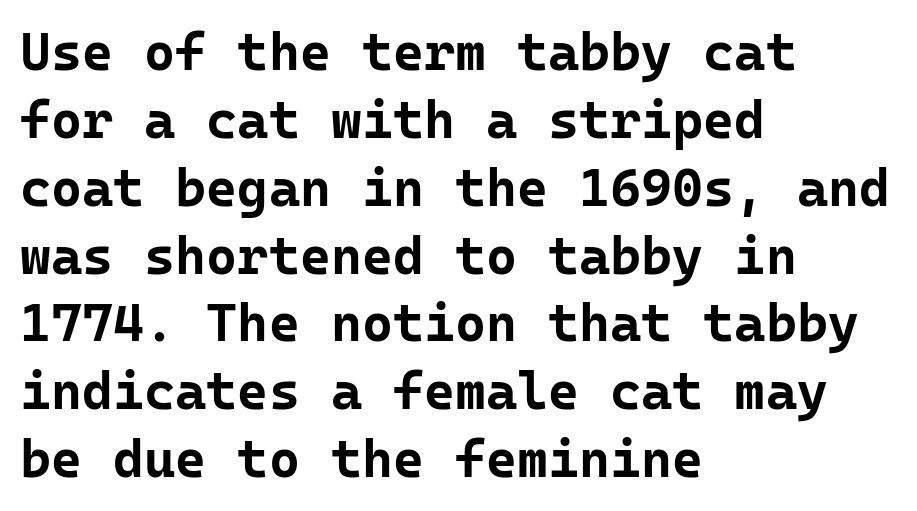
The image shows 53 px bold sans-serif type, upright, monospaced; set left-aligned, normal line spacing (1.28x), normal letter spacing, not underlined; low stroke contrast and a medium x-height.
